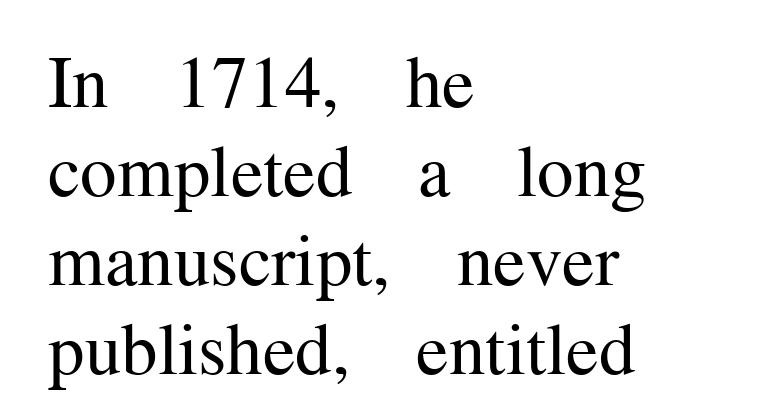
{"serif": "yes", "italic": "no", "bold": "no", "weight": "regular", "width": "normal", "stroke_contrast": "medium", "x_height": "medium", "monospaced": "no", "underline": "no", "align": "left", "line_spacing_ratio": 1.22, "letter_spacing": "normal", "letter_spacing_em": 0.0, "glyph_px": 73}
